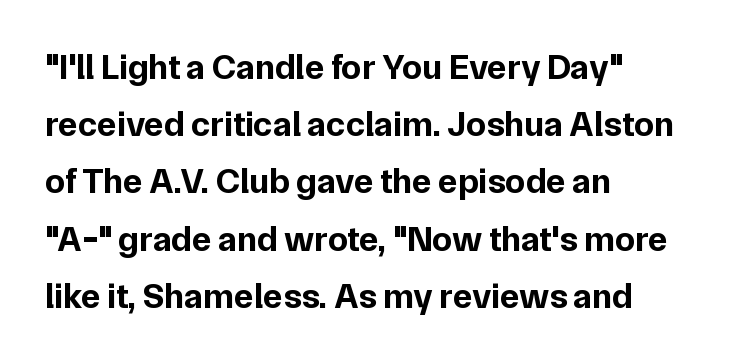
{"serif": "no", "italic": "no", "bold": "yes", "weight": "bold", "width": "normal", "stroke_contrast": "low", "x_height": "medium", "monospaced": "no", "underline": "no", "align": "left", "line_spacing": "normal", "line_spacing_ratio": 1.59, "letter_spacing": "normal", "letter_spacing_em": 0.0, "glyph_px": 36}
